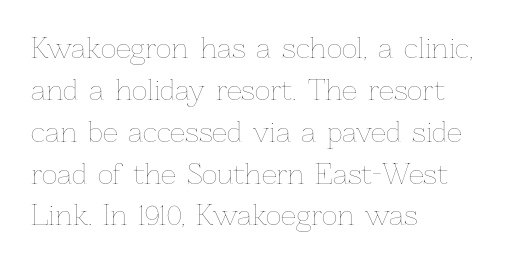
The image shows 27 px text type, upright; set left-aligned, normal line spacing (1.55x), normal letter spacing, not underlined.
